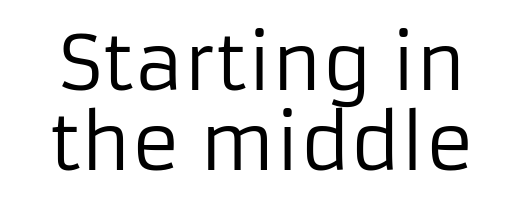
The image shows 75 px regular-weight sans-serif type, upright; set tight line spacing (1.07x), normal letter spacing, not underlined; low stroke contrast and a medium x-height.
